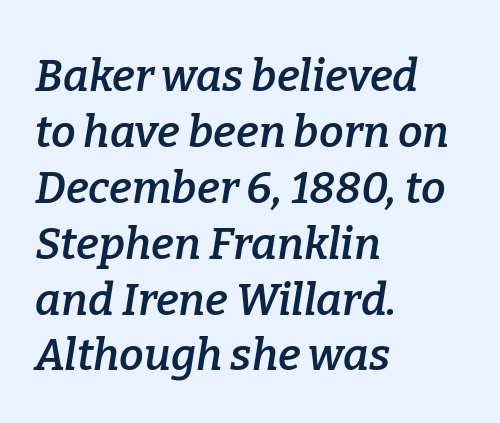
You could call the tracking neutral — neither tight nor loose. To sum up the face: it has serifs. Looks like regular typesetting: each glyph gets only the width it needs. In terms of weight, the rendering is demibold, just under bold. Does the leading feel generous? No, just average.
